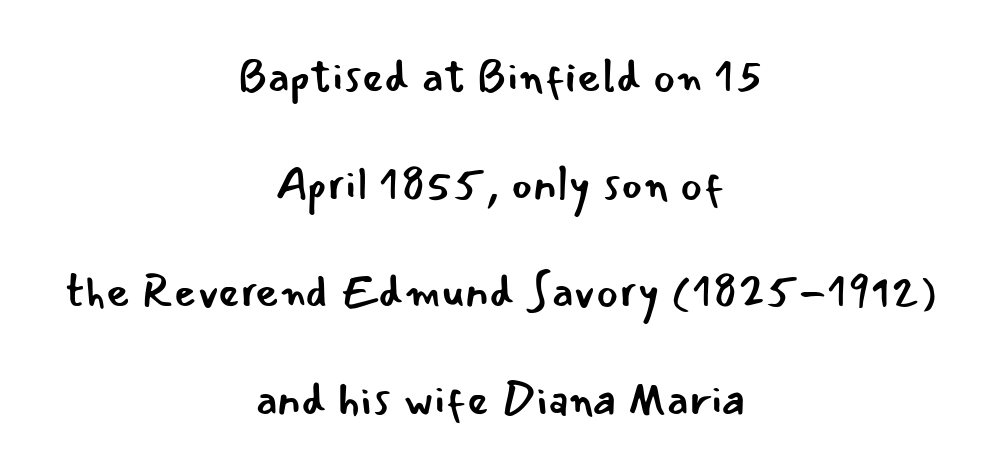
Q: Is the text bold? A: No.
Q: Is the text italic (slanted)? A: No, it is upright.
Q: Is the typeface a serif or a sans-serif typeface? A: Sans-serif.
Q: Is the text underlined? A: No.
Q: How is the paragraph aligned? A: Centered.
Q: Is the spacing between letters normal or unusually wide? A: Normal.
Q: Is the spacing between lines tight, normal or loose? A: Loose.
Q: Width (condensed, normal, or wide)? A: Normal.
Q: Stroke contrast? A: Low.
Q: x-height? A: Small.
Q: Monospaced? A: No.
